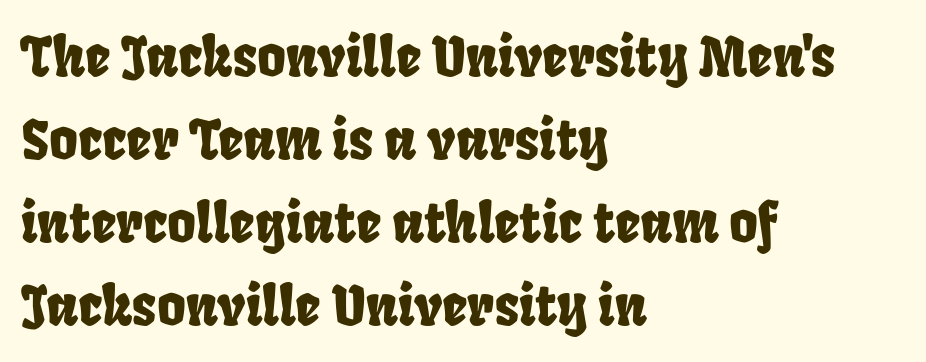
{"serif": "no", "width": "condensed", "stroke_contrast": "low", "x_height": "large", "monospaced": "no", "underline": "no", "align": "left", "line_spacing": "normal", "line_spacing_ratio": 1.51, "letter_spacing": "normal", "letter_spacing_em": 0.0, "glyph_px": 55}
